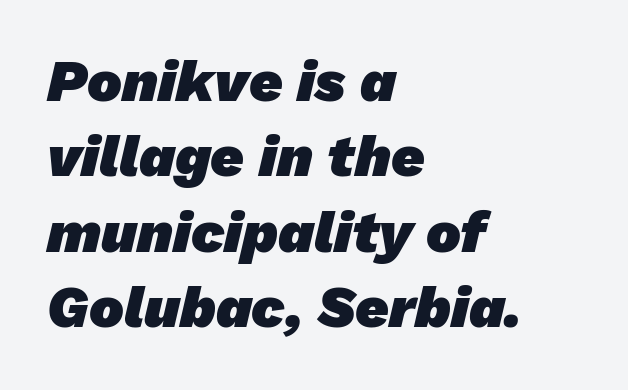
{"serif": "no", "bold": "yes", "weight": "heavy", "width": "normal", "stroke_contrast": "low", "x_height": "medium", "monospaced": "no", "underline": "no", "align": "left", "line_spacing": "normal", "line_spacing_ratio": 1.3, "letter_spacing": "normal", "letter_spacing_em": 0.0, "glyph_px": 58}
